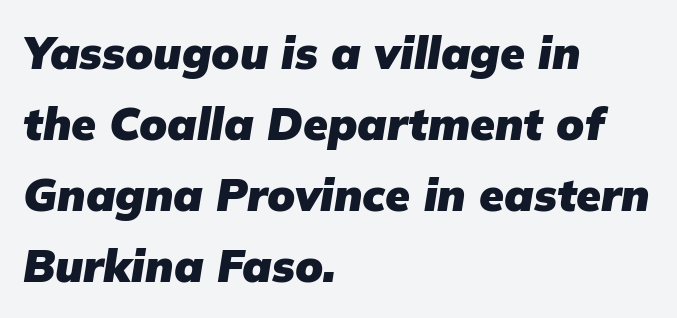
{"italic": "yes", "lean": "right", "slant_degrees": 9, "bold": "yes", "weight": "heavy", "width": "normal", "stroke_contrast": "low", "x_height": "medium", "monospaced": "no", "underline": "no", "align": "left", "line_spacing": "normal", "line_spacing_ratio": 1.58, "letter_spacing": "normal", "letter_spacing_em": 0.0, "glyph_px": 45}
